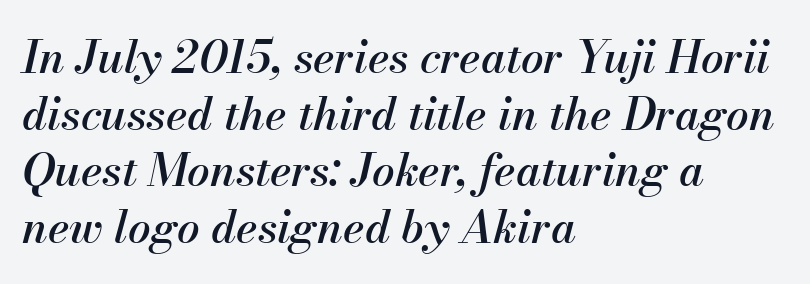
Q: Is the text italic (slanted)? A: Yes, it leans right by about 13 degrees.
Q: Is the text underlined? A: No.
Q: How is the paragraph aligned? A: Left-aligned.
Q: Is the spacing between letters normal or unusually wide? A: Normal.
Q: Is the spacing between lines tight, normal or loose? A: Normal.
Q: Width (condensed, normal, or wide)? A: Normal.
Q: Stroke contrast? A: Medium.
Q: x-height? A: Small.
Q: Monospaced? A: No.
